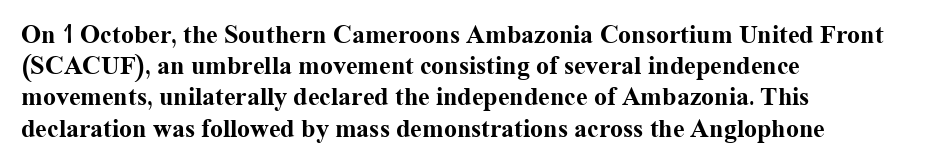
{"italic": "no", "bold": "yes", "underline": "no", "align": "left", "line_spacing_ratio": 1.2, "letter_spacing": "normal", "letter_spacing_em": 0.0, "glyph_px": 26}
